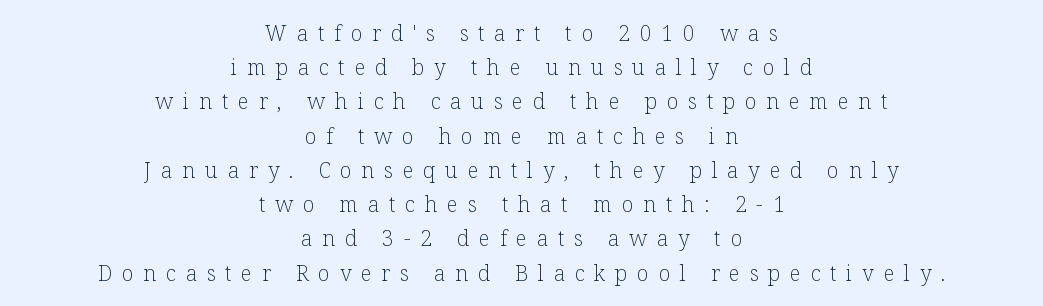
The lines sit at an ordinary, default distance from one another. The typography opts for an upright posture over an oblique one. Is the letter spacing exaggerated? Yes — the characters are pushed far apart. Compared with a flush-left layout, this one balances lines on the center instead. Stems here are at most as thick as an everyday book face. Check under the words: just untouched page.
